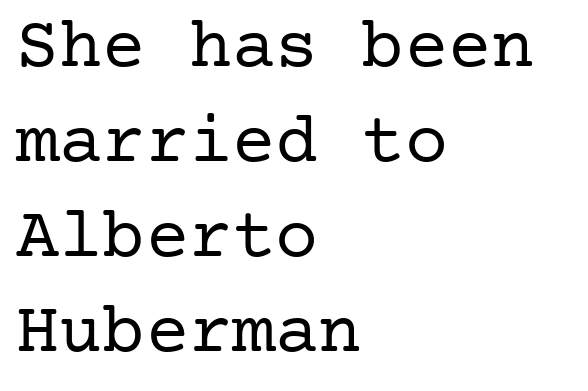
The glyphs in this specimen are seriffed. Each line starts at the same left margin while the right side varies. These lines sit exactly where default settings would place them. Quick note: underline off. Tall strokes in this sample are plumb rather than angled. Summary of weight: not heavy and not bold.
